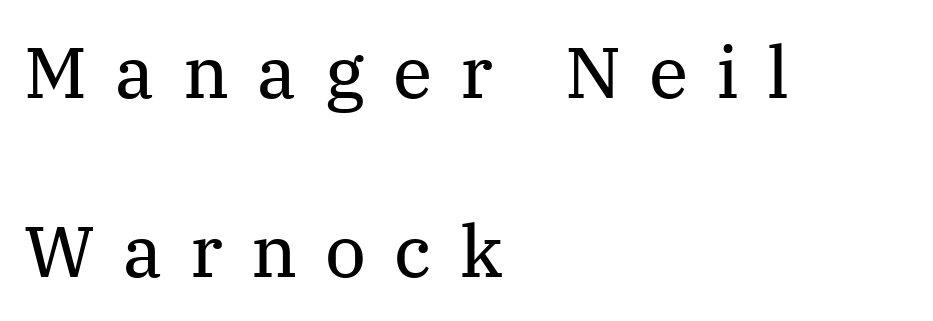
In CSS terms this would be text-align: left. Inter-character spacing is expanded well beyond the font's built-in metrics. The space directly below the letters is spotless. The letters look calm and open, with moderate or lighter stems. How would I describe the line gaps? Wide and relaxed. Is this a fixed-width face? No — the glyphs have proportional, varying widths.
